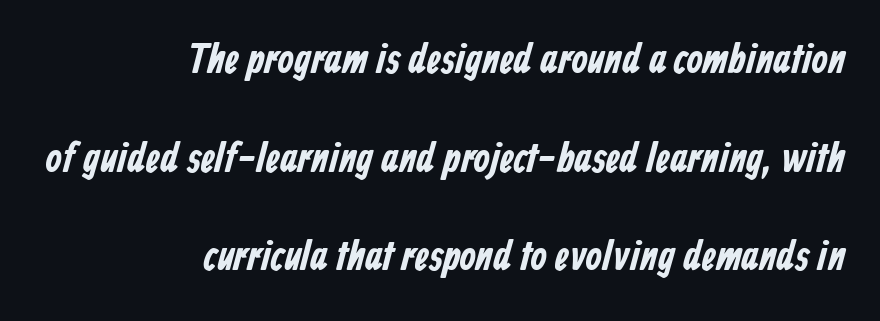
{"serif": "no", "bold": "yes", "weight": "bold", "width": "condensed", "stroke_contrast": "low", "x_height": "medium", "monospaced": "no", "underline": "no", "align": "right", "line_spacing": "loose", "line_spacing_ratio": 2.35, "letter_spacing": "normal", "letter_spacing_em": 0.0, "glyph_px": 42}
